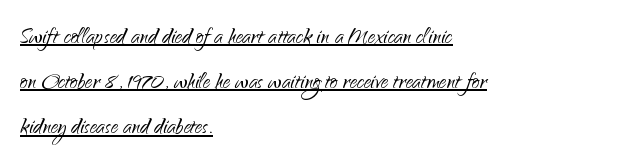
The image shows 29 px light sans-serif type; set left-aligned, normal line spacing (1.56x), normal letter spacing, underlined; low stroke contrast and a small x-height.
